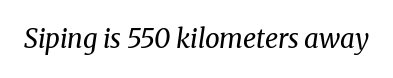
{"italic": "yes", "lean": "right", "slant_degrees": 8, "bold": "no", "underline": "no", "letter_spacing": "normal", "letter_spacing_em": 0.0, "glyph_px": 26}
